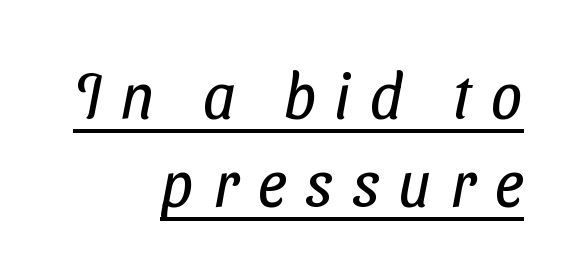
Does the copy run flush right? Yes — the right margin is perfectly even. Somebody hit Ctrl+U on this one — the words are underlined. The face used here is proportionally spaced, like ordinary book or web type. The leading is moderate, giving the passage an even texture. The letterforms stand isolated, each surrounded by extra space.
